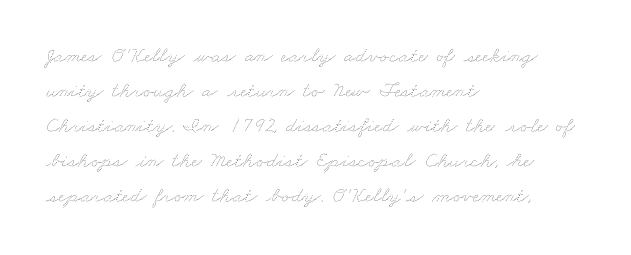
Q: Is the text bold? A: No.
Q: Is the text underlined? A: No.
Q: How is the paragraph aligned? A: Left-aligned.
Q: Is the spacing between letters normal or unusually wide? A: Normal.
Q: Is the spacing between lines tight, normal or loose? A: Normal.
